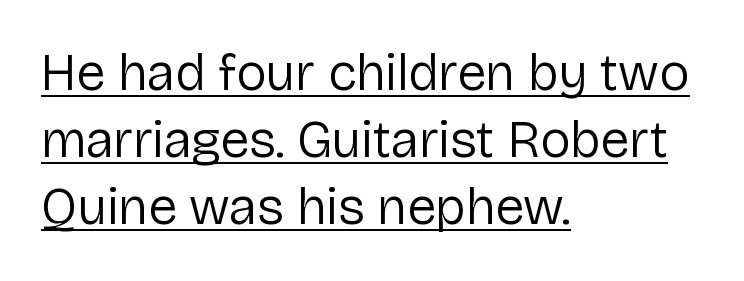
The text was rendered using a sans face with plain stroke endings. These lines keep a tight, regular rhythm from letter to letter. This sample is left-justified, so line endings fall wherever the words run out. Stroke mass is kept to a normal reading level or below. The typesetter has applied underlining to the passage shown. A typesetter would mark this as roman, not italic.
